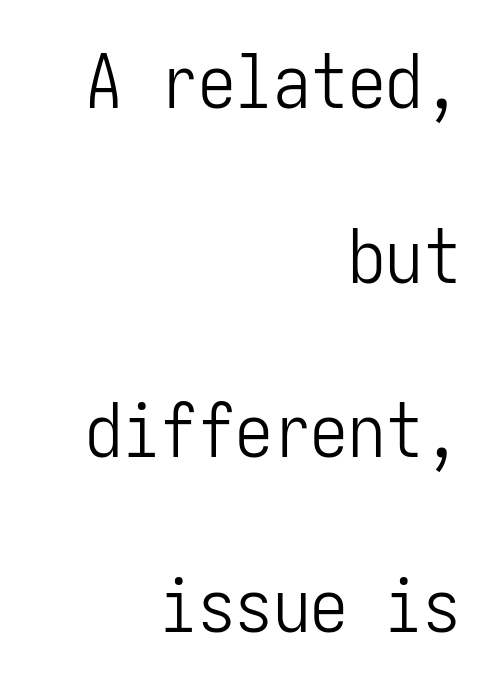
Q: Is the text bold? A: No.
Q: Is the text italic (slanted)? A: No, it is upright.
Q: Is the typeface a serif or a sans-serif typeface? A: Sans-serif.
Q: Is the text underlined? A: No.
Q: How is the paragraph aligned? A: Right-aligned.
Q: Is the spacing between letters normal or unusually wide? A: Normal.
Q: Is the spacing between lines tight, normal or loose? A: Loose.
Q: Width (condensed, normal, or wide)? A: Condensed.
Q: Stroke contrast? A: Low.
Q: x-height? A: Medium.
